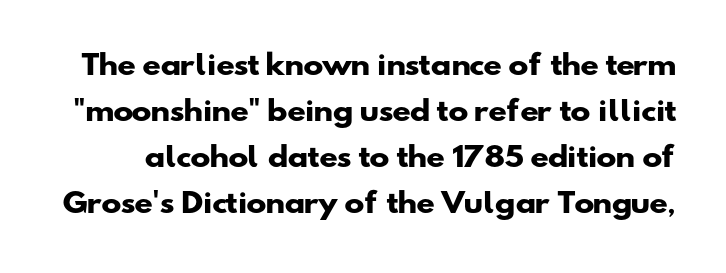
The image shows 27 px bold type; set normal line spacing (1.7x), normal letter spacing, not underlined.
